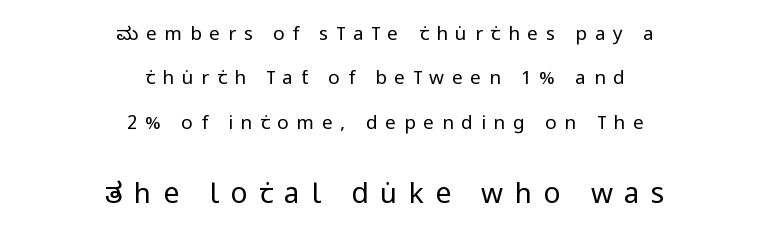
{"serif": "no", "italic": "no", "bold": "no", "weight": "regular", "width": "condensed", "stroke_contrast": "low", "x_height": "large", "monospaced": "no", "underline": "no", "align": "center", "line_spacing": "loose", "line_spacing_ratio": 2.33, "letter_spacing": "wide", "letter_spacing_em": 0.41, "larger_block": "second", "size_ratio": 1.47, "glyph_px": 28}
